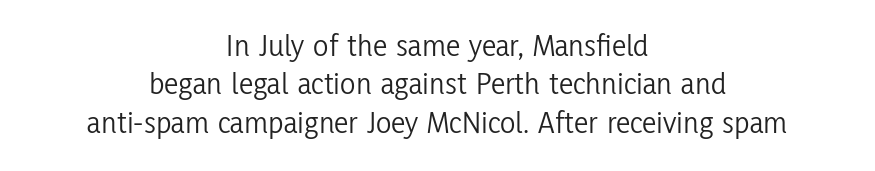
{"serif": "no", "italic": "no", "bold": "no", "weight": "light", "width": "condensed", "stroke_contrast": "low", "x_height": "medium", "monospaced": "no", "underline": "no", "align": "center", "line_spacing_ratio": 1.2, "letter_spacing": "normal", "letter_spacing_em": 0.0, "glyph_px": 32}
